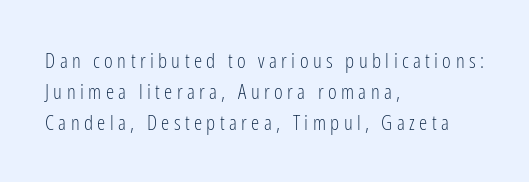
Q: Is the text bold? A: No.
Q: Is the text italic (slanted)? A: No, it is upright.
Q: Is the text underlined? A: No.
Q: How is the paragraph aligned? A: Left-aligned.
Q: Is the spacing between letters normal or unusually wide? A: Unusually wide.
Q: Is the spacing between lines tight, normal or loose? A: Normal.
